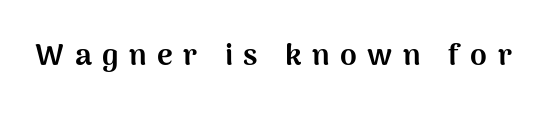
{"serif": "no", "italic": "no", "bold": "yes", "weight": "bold", "width": "normal", "stroke_contrast": "medium", "x_height": "medium", "monospaced": "no", "underline": "no", "letter_spacing": "wide", "letter_spacing_em": 0.35, "glyph_px": 30}
